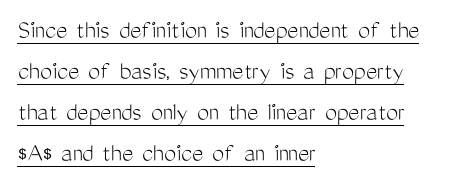
The image shows 27 px text type, upright; set left-aligned, normal line spacing (1.52x), normal letter spacing, underlined.
